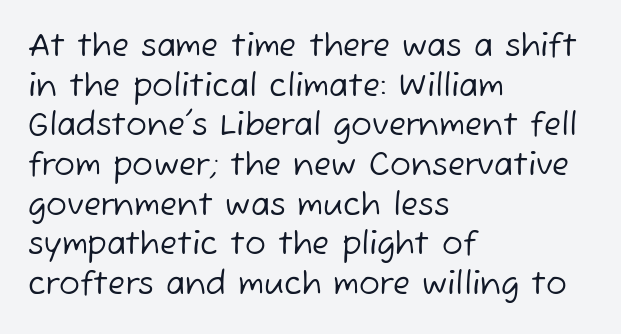
Q: Is the text bold? A: No.
Q: Is the typeface a serif or a sans-serif typeface? A: Sans-serif.
Q: Is the text underlined? A: No.
Q: How is the paragraph aligned? A: Left-aligned.
Q: Is the spacing between letters normal or unusually wide? A: Normal.
Q: Is the spacing between lines tight, normal or loose? A: Normal.
Q: Width (condensed, normal, or wide)? A: Normal.
Q: Stroke contrast? A: Low.
Q: x-height? A: Medium.
Q: Monospaced? A: No.
